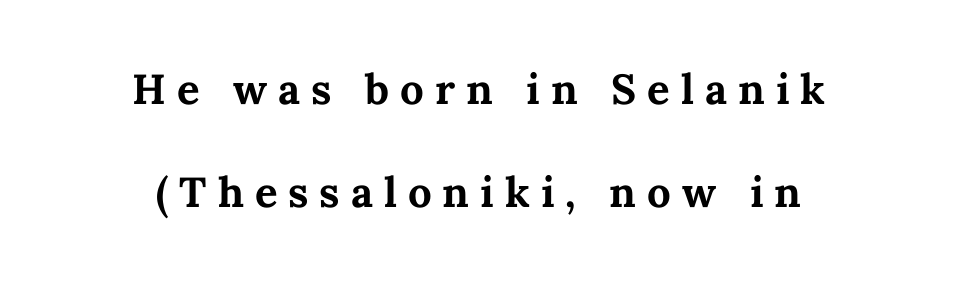
Rows of type keep a wide berth in the vertical direction. Strong, thick strokes mark this as bold type. The zone under the glyphs is completely vacant. Someone cranked the tracking dial way up on this one.
